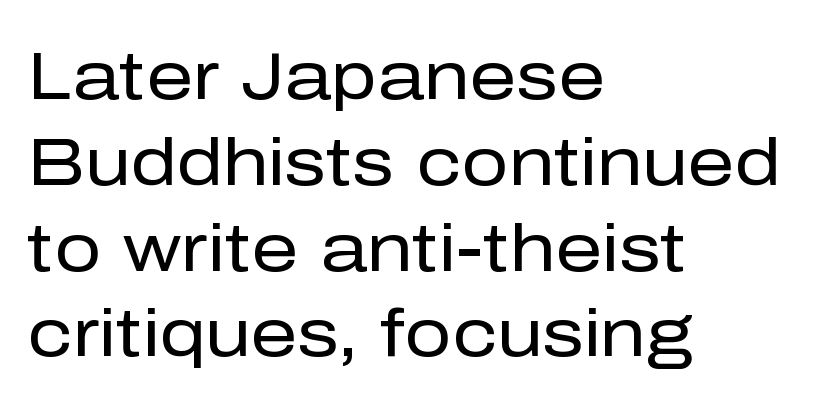
{"serif": "no", "italic": "no", "bold": "no", "weight": "regular", "width": "normal", "stroke_contrast": "low", "x_height": "medium", "monospaced": "no", "underline": "no", "align": "left", "line_spacing": "normal", "line_spacing_ratio": 1.3, "letter_spacing": "normal", "letter_spacing_em": 0.0, "glyph_px": 66}
